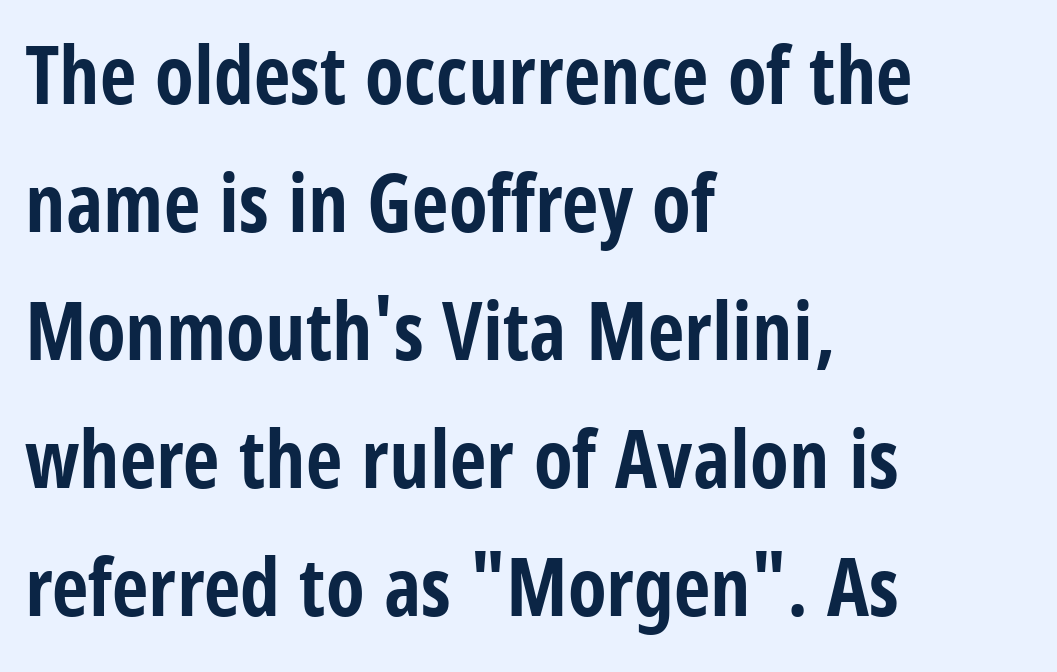
Q: Is the text bold? A: Yes.
Q: Is the text italic (slanted)? A: No, it is upright.
Q: Is the typeface a serif or a sans-serif typeface? A: Sans-serif.
Q: Is the text underlined? A: No.
Q: How is the paragraph aligned? A: Left-aligned.
Q: Is the spacing between letters normal or unusually wide? A: Normal.
Q: Is the spacing between lines tight, normal or loose? A: Normal.
Q: Width (condensed, normal, or wide)? A: Condensed.
Q: Stroke contrast? A: Low.
Q: x-height? A: Large.
Q: Monospaced? A: No.
